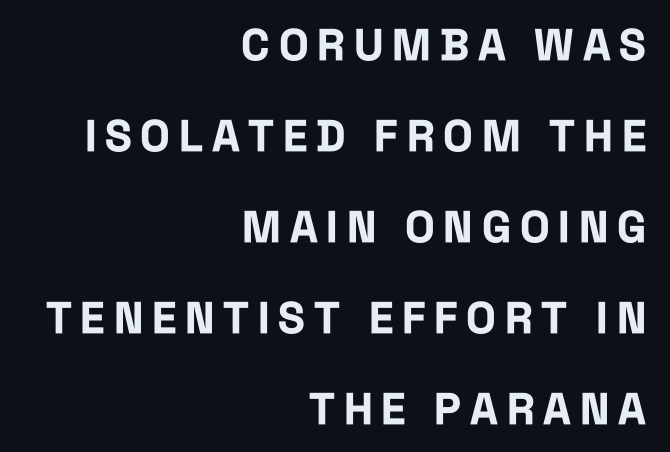
The image shows 44 px bold, condensed sans-serif type, upright; set right-aligned, loose line spacing (2.07x), unusually wide letter spacing (+0.2 em), not underlined; low stroke contrast and a large x-height.
